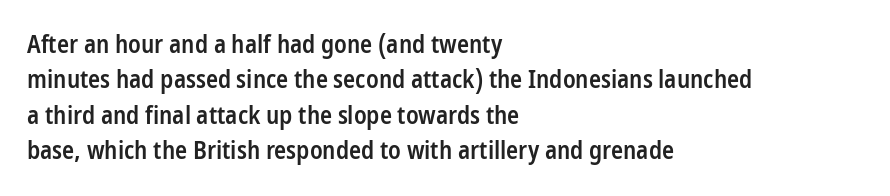
{"italic": "no", "bold": "semi", "underline": "no", "align": "left", "line_spacing": "normal", "line_spacing_ratio": 1.42, "letter_spacing": "normal", "letter_spacing_em": 0.0, "glyph_px": 25}
